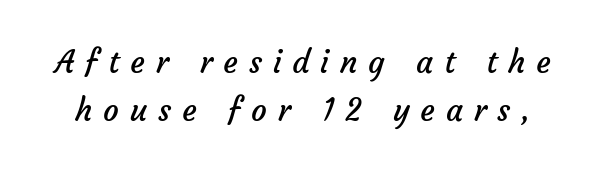
Q: Is the text bold? A: No.
Q: Is the typeface a serif or a sans-serif typeface? A: Sans-serif.
Q: Is the text underlined? A: No.
Q: Is the spacing between letters normal or unusually wide? A: Unusually wide.
Q: Is the spacing between lines tight, normal or loose? A: Normal.
Q: Width (condensed, normal, or wide)? A: Normal.
Q: Stroke contrast? A: Low.
Q: x-height? A: Medium.
Q: Monospaced? A: No.
